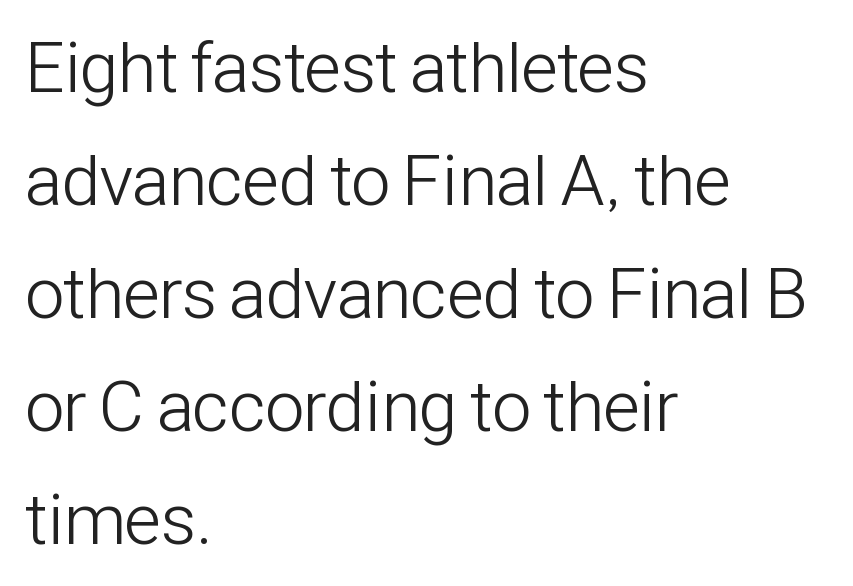
Q: Is the text bold? A: No.
Q: Is the text italic (slanted)? A: No, it is upright.
Q: Is the typeface a serif or a sans-serif typeface? A: Sans-serif.
Q: Is the text underlined? A: No.
Q: How is the paragraph aligned? A: Left-aligned.
Q: Is the spacing between letters normal or unusually wide? A: Normal.
Q: Is the spacing between lines tight, normal or loose? A: Normal.
Q: Width (condensed, normal, or wide)? A: Condensed.
Q: Stroke contrast? A: Low.
Q: x-height? A: Medium.
Q: Monospaced? A: No.
